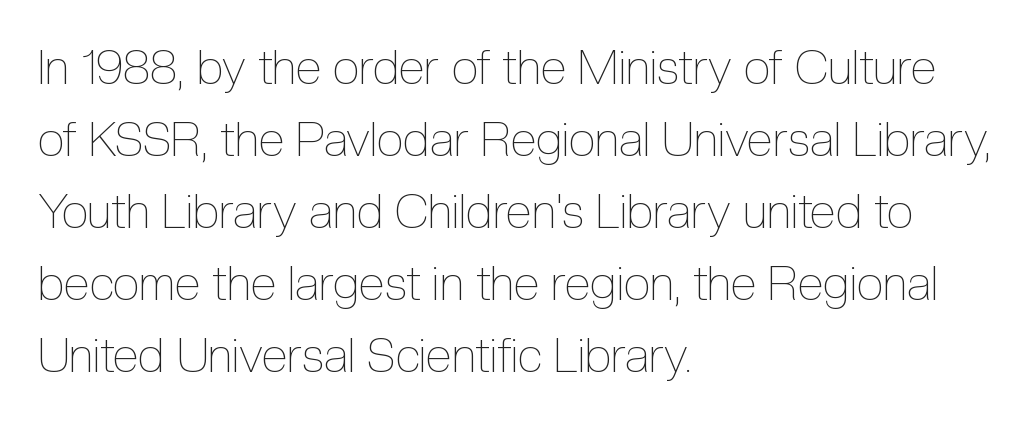
Q: Is the text bold? A: No.
Q: Is the text italic (slanted)? A: No, it is upright.
Q: Is the text underlined? A: No.
Q: How is the paragraph aligned? A: Left-aligned.
Q: Is the spacing between letters normal or unusually wide? A: Normal.
Q: Is the spacing between lines tight, normal or loose? A: Normal.
Q: Width (condensed, normal, or wide)? A: Condensed.
Q: x-height? A: Medium.
Q: Monospaced? A: No.
